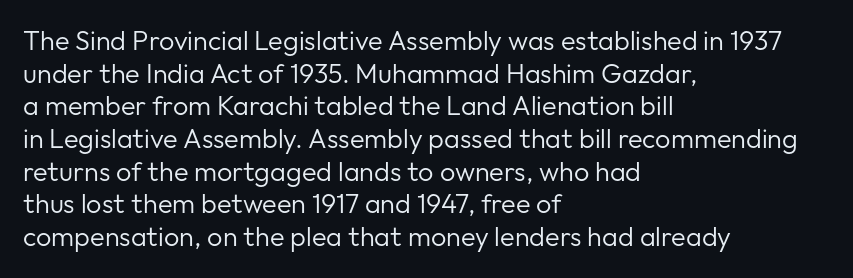
The image shows 27 px text type, upright; set left-aligned, line spacing 1.21x, normal letter spacing, not underlined.
